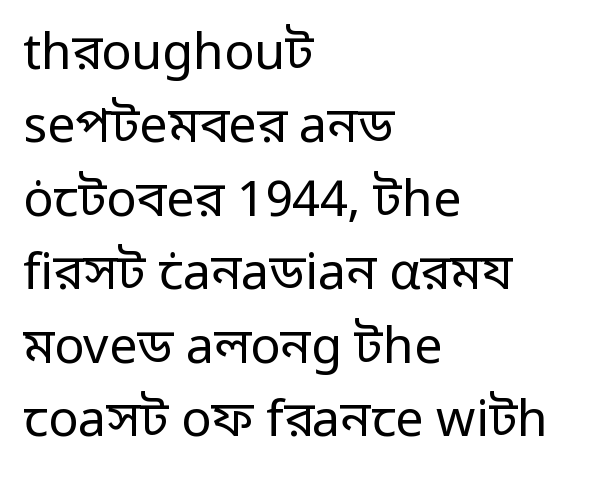
Q: Is the text bold? A: No.
Q: Is the text italic (slanted)? A: No, it is upright.
Q: Is the typeface a serif or a sans-serif typeface? A: Sans-serif.
Q: Is the text underlined? A: No.
Q: How is the paragraph aligned? A: Left-aligned.
Q: Is the spacing between letters normal or unusually wide? A: Normal.
Q: Is the spacing between lines tight, normal or loose? A: Normal.
Q: Width (condensed, normal, or wide)? A: Normal.
Q: Stroke contrast? A: Low.
Q: x-height? A: Medium.
Q: Monospaced? A: No.
